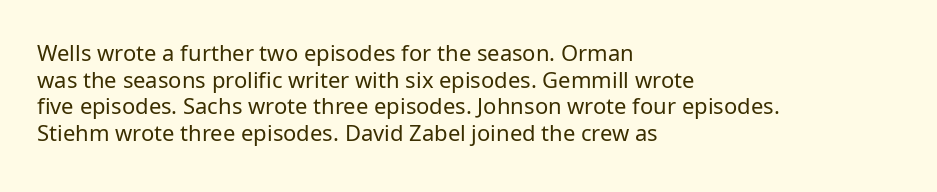
Q: Is the text bold? A: No.
Q: Is the text italic (slanted)? A: No, it is upright.
Q: Is the text underlined? A: No.
Q: How is the paragraph aligned? A: Left-aligned.
Q: Is the spacing between letters normal or unusually wide? A: Normal.
